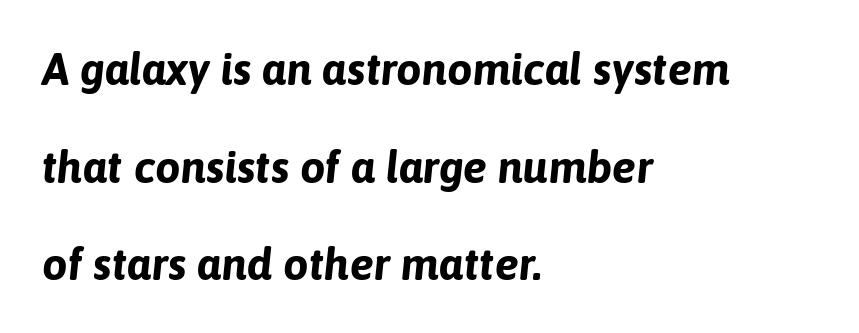
Q: Is the text bold? A: Yes.
Q: Is the text italic (slanted)? A: Yes, it leans right by about 6 degrees.
Q: Is the text underlined? A: No.
Q: How is the paragraph aligned? A: Left-aligned.
Q: Is the spacing between letters normal or unusually wide? A: Normal.
Q: Is the spacing between lines tight, normal or loose? A: Loose.
Q: Width (condensed, normal, or wide)? A: Normal.
Q: Stroke contrast? A: Low.
Q: x-height? A: Medium.
Q: Monospaced? A: No.
